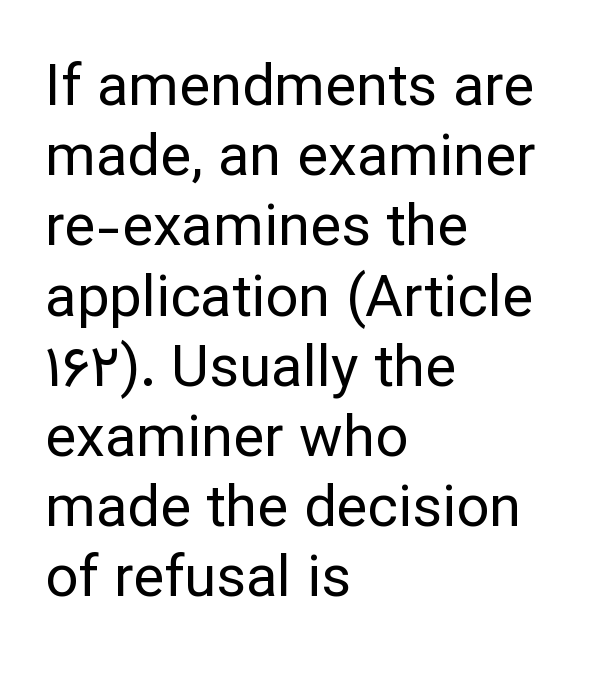
Q: Is the text bold? A: No.
Q: Is the text italic (slanted)? A: No, it is upright.
Q: Is the typeface a serif or a sans-serif typeface? A: Sans-serif.
Q: Is the text underlined? A: No.
Q: How is the paragraph aligned? A: Left-aligned.
Q: Is the spacing between letters normal or unusually wide? A: Normal.
Q: Width (condensed, normal, or wide)? A: Normal.
Q: Stroke contrast? A: Low.
Q: x-height? A: Medium.
Q: Monospaced? A: No.
